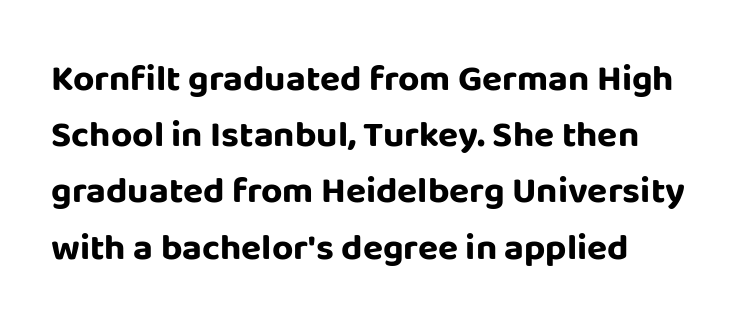
The image shows 37 px bold sans-serif type, upright; set left-aligned, normal line spacing (1.52x), normal letter spacing, not underlined; low stroke contrast and a large x-height.
